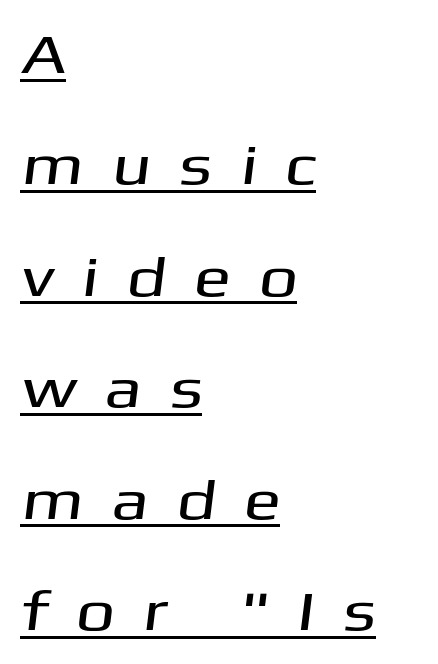
Q: Is the typeface a serif or a sans-serif typeface? A: Sans-serif.
Q: Is the text underlined? A: Yes.
Q: How is the paragraph aligned? A: Left-aligned.
Q: Is the spacing between letters normal or unusually wide? A: Unusually wide.
Q: Is the spacing between lines tight, normal or loose? A: Loose.
Q: Width (condensed, normal, or wide)? A: Wide.
Q: Stroke contrast? A: Medium.
Q: x-height? A: Medium.
Q: Monospaced? A: No.
